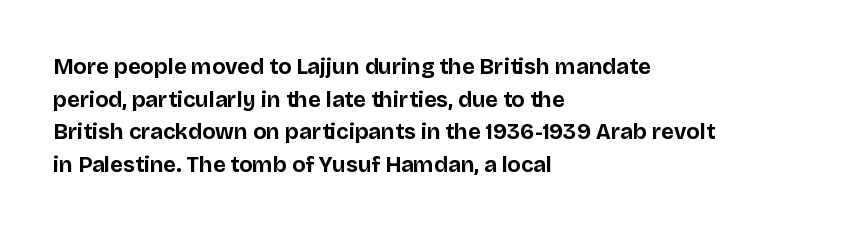
Q: Is the text bold? A: Yes.
Q: Is the text italic (slanted)? A: No, it is upright.
Q: Is the text underlined? A: No.
Q: How is the paragraph aligned? A: Left-aligned.
Q: Is the spacing between letters normal or unusually wide? A: Normal.
Q: Is the spacing between lines tight, normal or loose? A: Normal.
